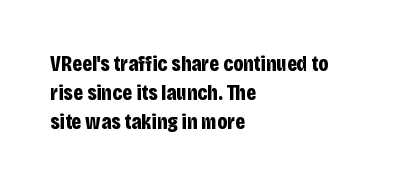
The image shows 22 px bold type, upright; set left-aligned, normal line spacing (1.32x), normal letter spacing, not underlined.
